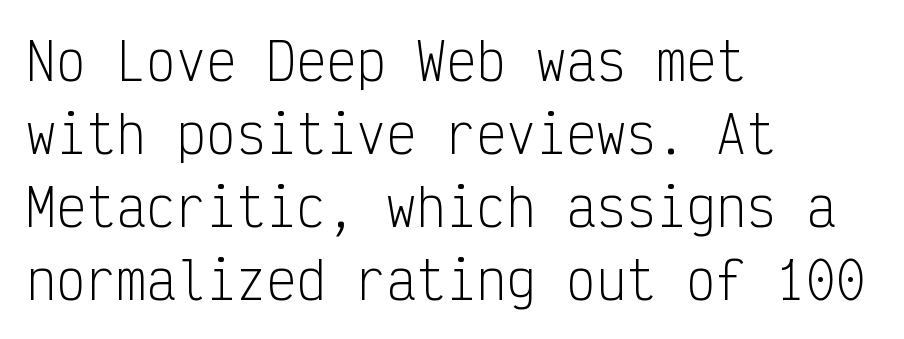
{"serif": "no", "italic": "no", "bold": "no", "weight": "light", "width": "condensed", "stroke_contrast": "low", "x_height": "medium", "monospaced": "yes", "underline": "no", "align": "left", "line_spacing": "normal", "line_spacing_ratio": 1.46, "letter_spacing": "normal", "letter_spacing_em": 0.0, "glyph_px": 50}
